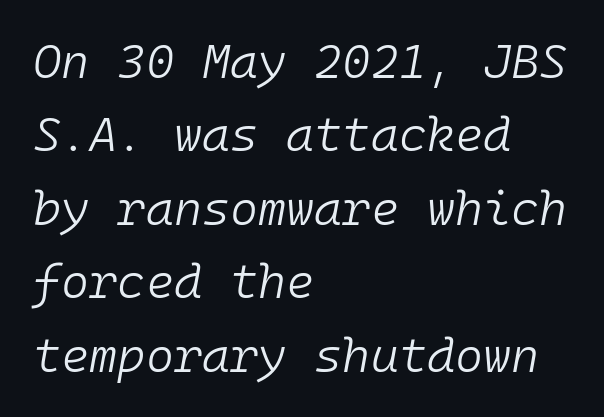
{"italic": "yes", "lean": "right", "slant_degrees": 10, "bold": "no", "weight": "light", "width": "normal", "stroke_contrast": "low", "x_height": "medium", "monospaced": "yes", "underline": "no", "align": "left", "line_spacing": "normal", "line_spacing_ratio": 1.53, "letter_spacing": "normal", "letter_spacing_em": 0.0, "glyph_px": 48}
